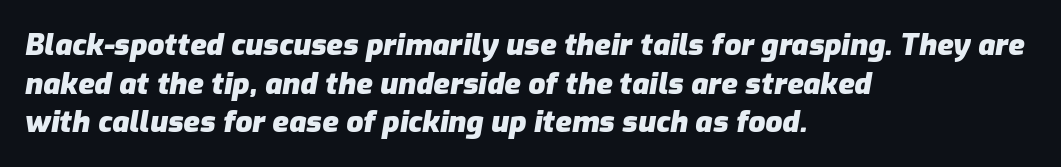
Q: Is the text bold? A: Yes.
Q: Is the text italic (slanted)? A: Yes, it leans right by about 9 degrees.
Q: Is the text underlined? A: No.
Q: How is the paragraph aligned? A: Left-aligned.
Q: Is the spacing between letters normal or unusually wide? A: Normal.
Q: Is the spacing between lines tight, normal or loose? A: Normal.
Q: Width (condensed, normal, or wide)? A: Normal.
Q: Stroke contrast? A: Low.
Q: x-height? A: Medium.
Q: Monospaced? A: No.
